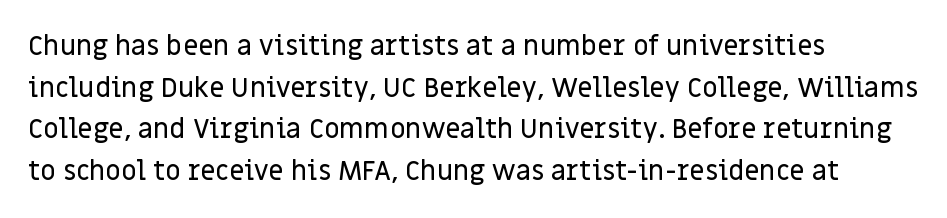
The image shows 27 px text type, upright; set left-aligned, normal line spacing (1.54x), normal letter spacing, not underlined.
